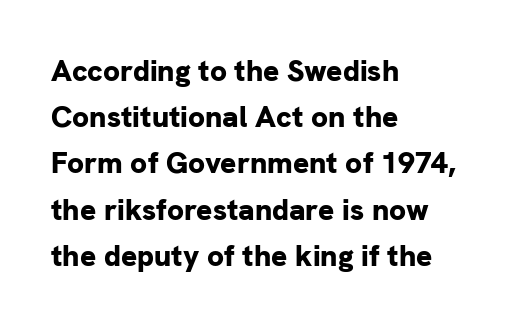
The image shows 30 px bold sans-serif type, upright; set left-aligned, normal line spacing (1.54x), normal letter spacing, not underlined; low stroke contrast and a medium x-height.
